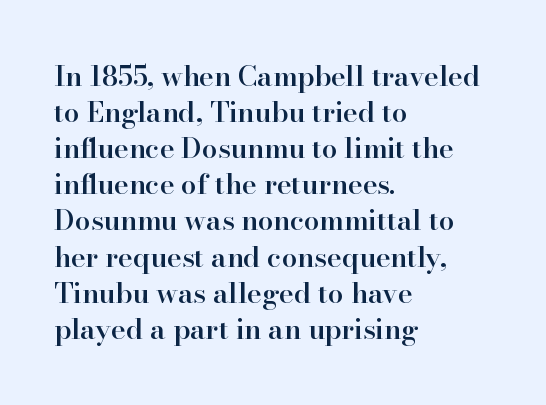
Q: Is the text bold? A: Semi-bold.
Q: Is the text italic (slanted)? A: No, it is upright.
Q: Is the typeface a serif or a sans-serif typeface? A: Serif.
Q: Is the text underlined? A: No.
Q: How is the paragraph aligned? A: Left-aligned.
Q: Is the spacing between letters normal or unusually wide? A: Normal.
Q: Is the spacing between lines tight, normal or loose? A: Normal.
Q: Width (condensed, normal, or wide)? A: Normal.
Q: Stroke contrast? A: High.
Q: x-height? A: Small.
Q: Monospaced? A: No.
